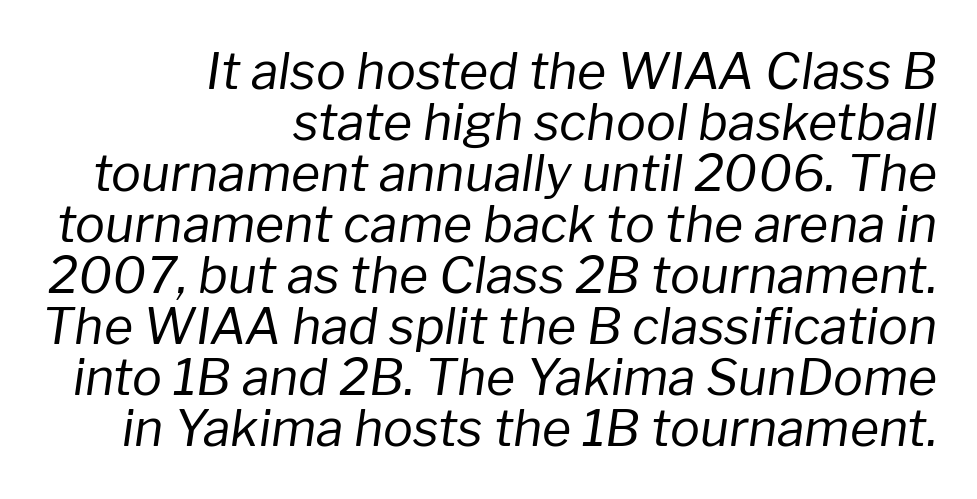
Q: Is the text bold? A: No.
Q: Is the text italic (slanted)? A: Yes, it leans right by about 8 degrees.
Q: Is the text underlined? A: No.
Q: How is the paragraph aligned? A: Right-aligned.
Q: Is the spacing between letters normal or unusually wide? A: Normal.
Q: Is the spacing between lines tight, normal or loose? A: Tight.
Q: Width (condensed, normal, or wide)? A: Normal.
Q: Stroke contrast? A: Low.
Q: x-height? A: Medium.
Q: Monospaced? A: No.
